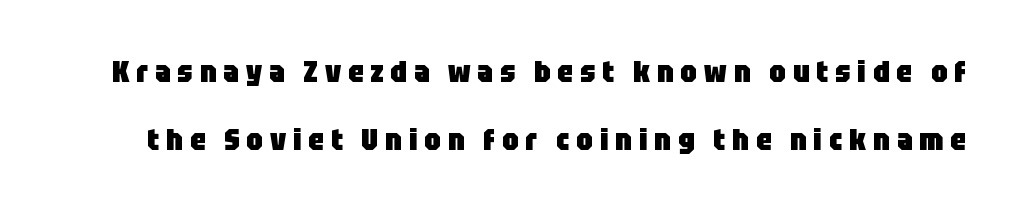
The image shows 30 px heavy, condensed sans-serif type, upright; set loose line spacing (2.28x), unusually wide letter spacing (+0.23 em), not underlined; low stroke contrast and a large x-height.
